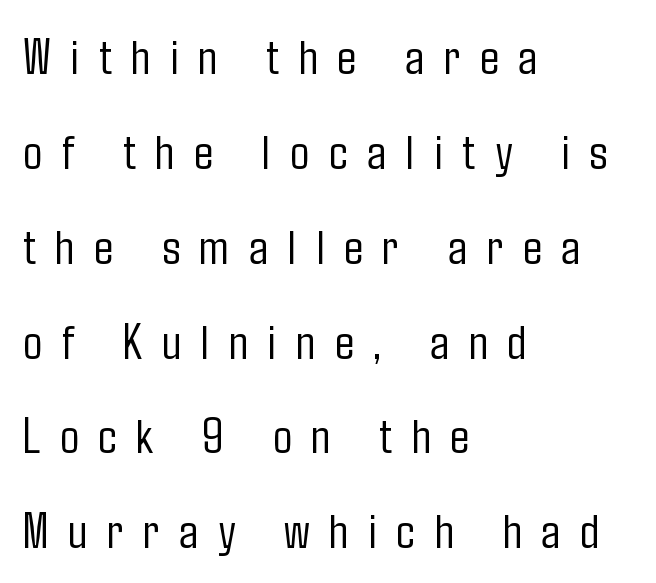
Q: Is the text bold? A: No.
Q: Is the text italic (slanted)? A: No, it is upright.
Q: Is the typeface a serif or a sans-serif typeface? A: Sans-serif.
Q: Is the text underlined? A: No.
Q: How is the paragraph aligned? A: Left-aligned.
Q: Is the spacing between letters normal or unusually wide? A: Unusually wide.
Q: Width (condensed, normal, or wide)? A: Condensed.
Q: Stroke contrast? A: Low.
Q: x-height? A: Medium.
Q: Monospaced? A: No.
